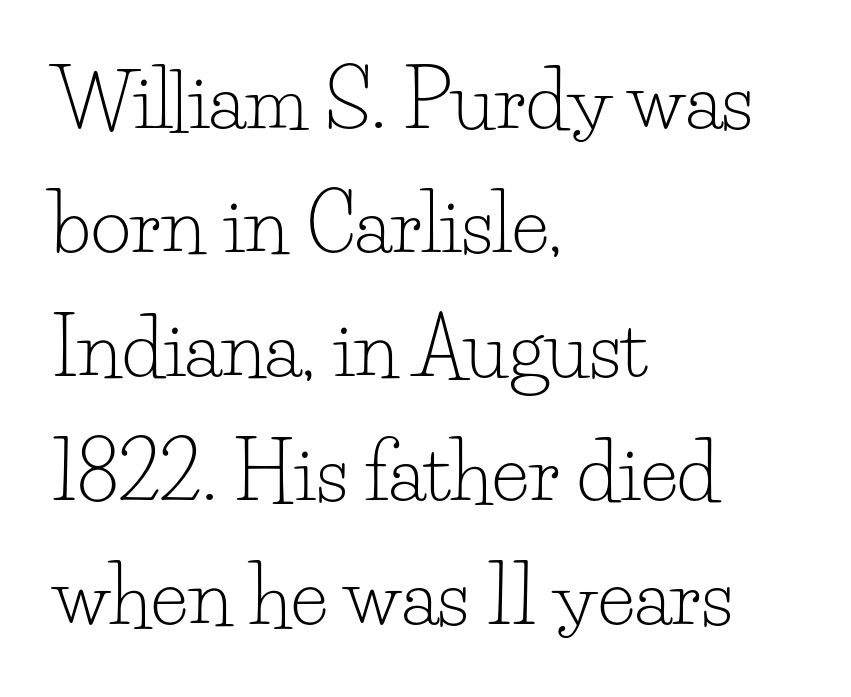
Q: Is the text bold? A: No.
Q: Is the text italic (slanted)? A: No, it is upright.
Q: Is the typeface a serif or a sans-serif typeface? A: Serif.
Q: Is the text underlined? A: No.
Q: How is the paragraph aligned? A: Left-aligned.
Q: Is the spacing between letters normal or unusually wide? A: Normal.
Q: Is the spacing between lines tight, normal or loose? A: Normal.
Q: Width (condensed, normal, or wide)? A: Normal.
Q: Stroke contrast? A: Low.
Q: x-height? A: Small.
Q: Monospaced? A: No.
